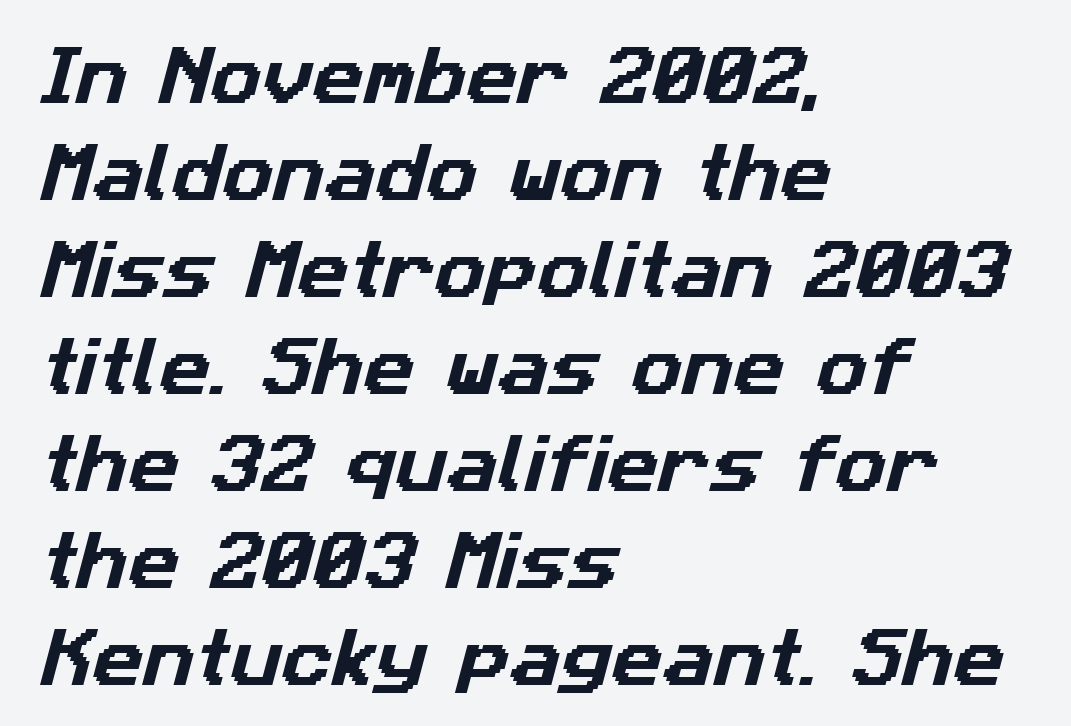
Q: Is the typeface a serif or a sans-serif typeface? A: Sans-serif.
Q: Is the text underlined? A: No.
Q: How is the paragraph aligned? A: Left-aligned.
Q: Is the spacing between letters normal or unusually wide? A: Normal.
Q: Is the spacing between lines tight, normal or loose? A: Normal.
Q: Width (condensed, normal, or wide)? A: Normal.
Q: Stroke contrast? A: Low.
Q: x-height? A: Medium.
Q: Monospaced? A: No.
